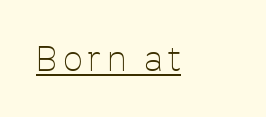
The image shows 34 px thin, condensed sans-serif type, upright; set left-aligned, underlined; low stroke contrast and a medium x-height.
